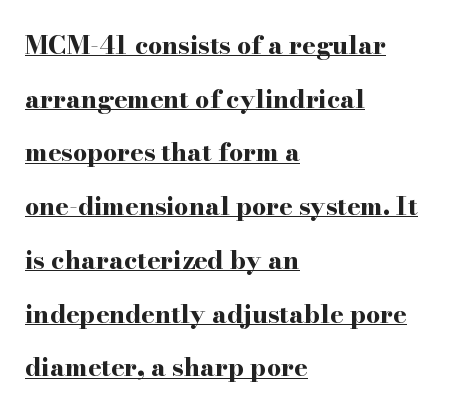
The setting favours the left margin, as ordinary paragraphs usually do. These lines keep a tight, regular rhythm from letter to letter. If you measured baseline to baseline, you'd find a long distance. Italic: no, the glyphs are upright roman.
